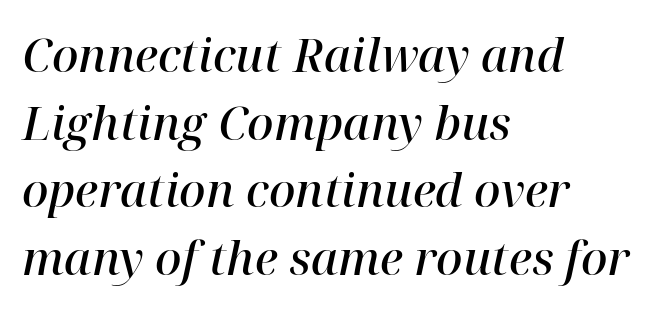
{"serif": "yes", "italic": "yes", "lean": "right", "slant_degrees": 12, "bold": "semi", "weight": "semibold", "width": "normal", "stroke_contrast": "high", "x_height": "medium", "monospaced": "no", "underline": "no", "align": "left", "line_spacing": "normal", "line_spacing_ratio": 1.47, "letter_spacing": "normal", "letter_spacing_em": 0.0, "glyph_px": 46}
